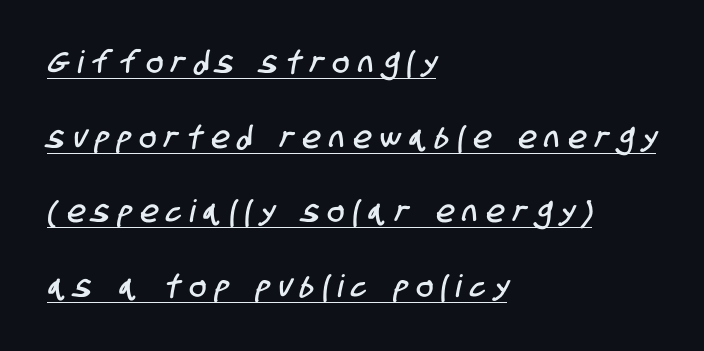
The paragraph shown leans on its left margin. This sample uses a sans-serif face. Someone cranked the tracking dial way up on this one. Think of a printed novel: that variable character pitch is what you see here. Underline: present.
